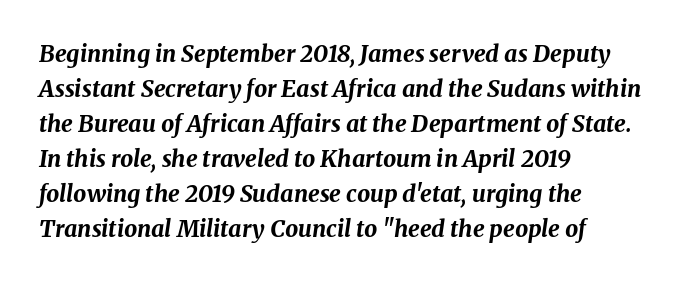
The image shows 23 px bold type, italic (leaning right); set left-aligned, normal line spacing (1.52x), normal letter spacing, not underlined.
